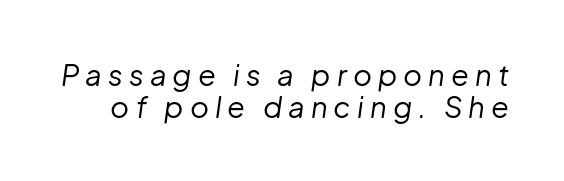
Q: Is the text bold? A: No.
Q: Is the text italic (slanted)? A: Yes, it leans right by about 8 degrees.
Q: Is the text underlined? A: No.
Q: Is the spacing between letters normal or unusually wide? A: Unusually wide.
Q: Is the spacing between lines tight, normal or loose? A: Tight.
Q: Width (condensed, normal, or wide)? A: Normal.
Q: Stroke contrast? A: Low.
Q: x-height? A: Medium.
Q: Monospaced? A: No.
